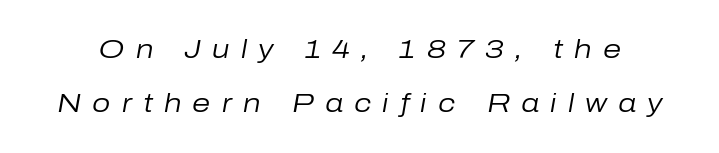
The whole block is typeset with a tilt. Honestly, the letter spacing is so wide it's the main thing you notice. Check the space under the baseline: it is left empty. The typesetting does not lean heavy: it is not bold. Does the leading feel generous? Absolutely, it's lavish.
